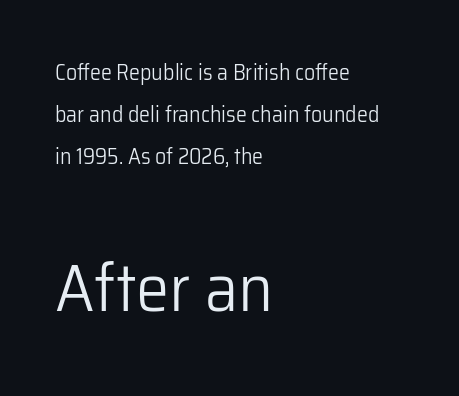
The image shows 67 px light sans-serif type, upright; set left-aligned, loose line spacing (1.9x), normal letter spacing, not underlined; the second (bottom) block is 3.05x larger; low stroke contrast and a medium x-height.
